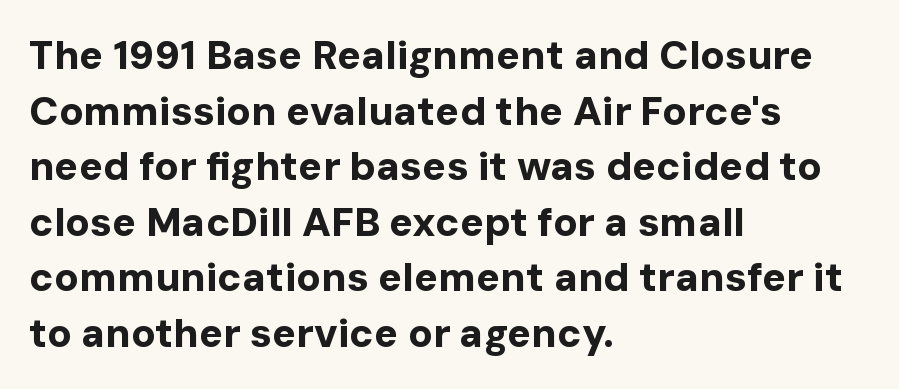
Q: Is the text bold? A: Yes.
Q: Is the text italic (slanted)? A: No, it is upright.
Q: Is the typeface a serif or a sans-serif typeface? A: Sans-serif.
Q: Is the text underlined? A: No.
Q: How is the paragraph aligned? A: Left-aligned.
Q: Is the spacing between letters normal or unusually wide? A: Normal.
Q: Is the spacing between lines tight, normal or loose? A: Normal.
Q: Width (condensed, normal, or wide)? A: Normal.
Q: Stroke contrast? A: Low.
Q: x-height? A: Medium.
Q: Monospaced? A: No.
